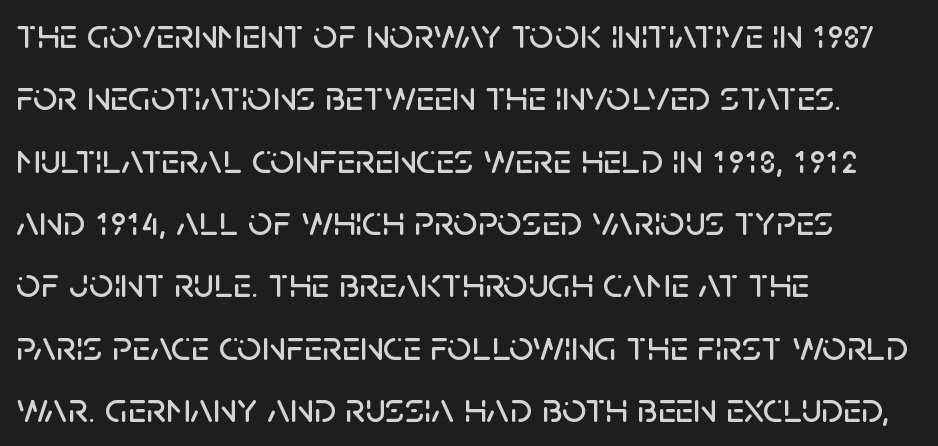
Q: Is the text italic (slanted)? A: No, it is upright.
Q: Is the typeface a serif or a sans-serif typeface? A: Sans-serif.
Q: Is the text underlined? A: No.
Q: How is the paragraph aligned? A: Left-aligned.
Q: Is the spacing between letters normal or unusually wide? A: Normal.
Q: Is the spacing between lines tight, normal or loose? A: Normal.
Q: Width (condensed, normal, or wide)? A: Normal.
Q: Stroke contrast? A: Low.
Q: x-height? A: Large.
Q: Monospaced? A: No.
